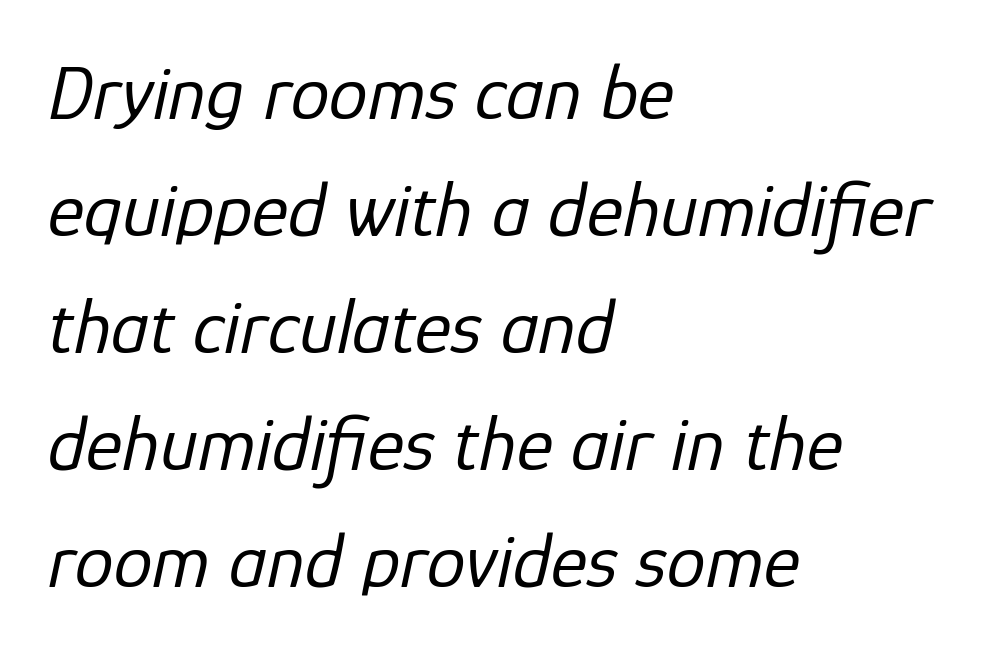
Stem width sits at or under what a default text font uses. Rows of type keep a routine distance in the vertical direction. The paragraph shown leans on its left margin. A typesetter would call this proportional, since set widths differ per character. Nobody drew a line under any word here. The axis of the letterforms is tilted away from vertical.
